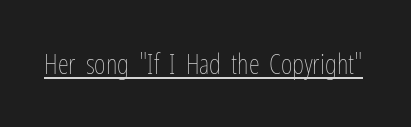
Stems and bowls with no extra thickness — not bold. The lettering stays uniformly vertical, giving the passage a roman look. Honestly, the underline is the first thing you notice here. These lines are rendered in a variable-pitch font.
